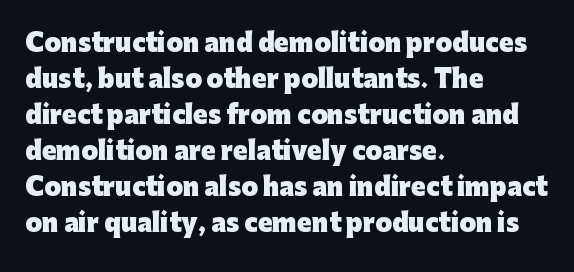
{"italic": "no", "bold": "yes", "underline": "no", "align": "left", "line_spacing": "normal", "line_spacing_ratio": 1.5, "letter_spacing": "normal", "letter_spacing_em": 0.0, "glyph_px": 24}
